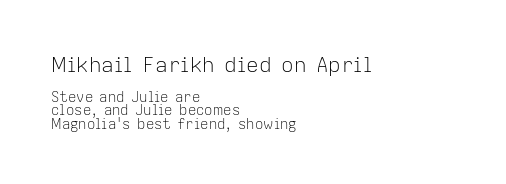
The image shows 21 px text type, upright; set left-aligned, tight line spacing (0.96x), normal letter spacing, not underlined; the first (top) block is 1.5x larger.
